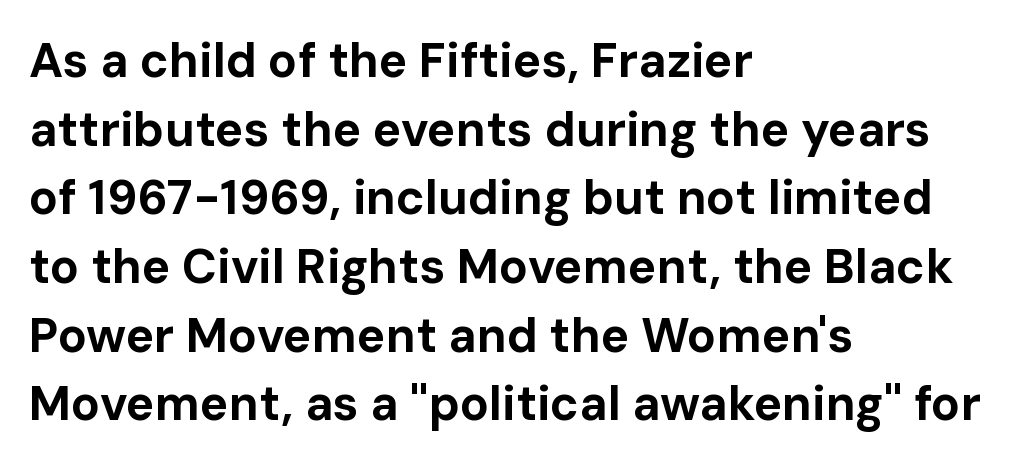
The image shows 48 px bold sans-serif type, upright; set left-aligned, normal line spacing (1.43x), normal letter spacing, not underlined; low stroke contrast and a medium x-height.
